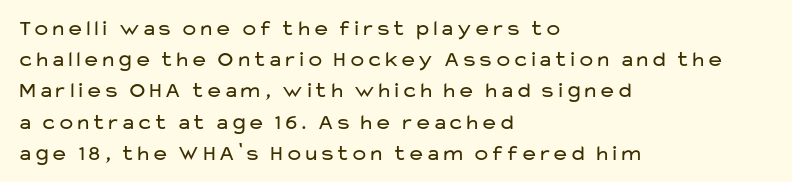
{"italic": "no", "bold": "no", "underline": "no", "align": "left", "line_spacing": "normal", "line_spacing_ratio": 1.42, "letter_spacing": "normal", "letter_spacing_em": 0.0, "glyph_px": 22}
